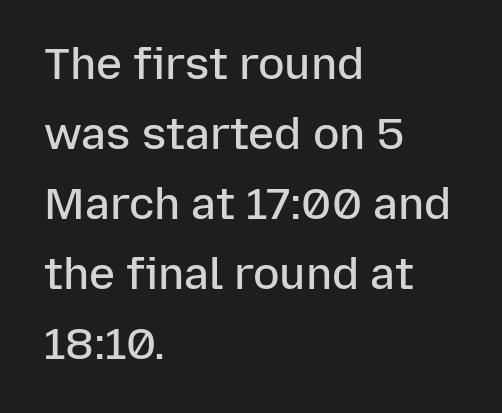
The image shows 44 px semibold sans-serif type, upright; set left-aligned, normal line spacing (1.59x), normal letter spacing, not underlined; low stroke contrast and a medium x-height.
